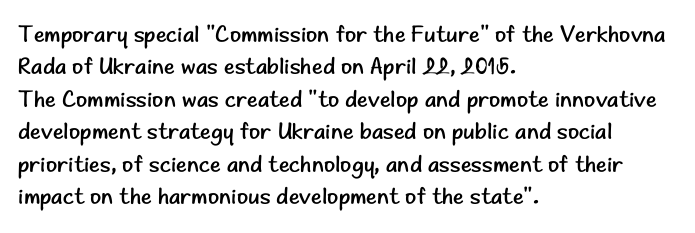
The tracking reads as untouched default to a designer's eye. Layout note: lines flush left. Students, observe: this is what conventionally led text looks like. Underline: absent.
